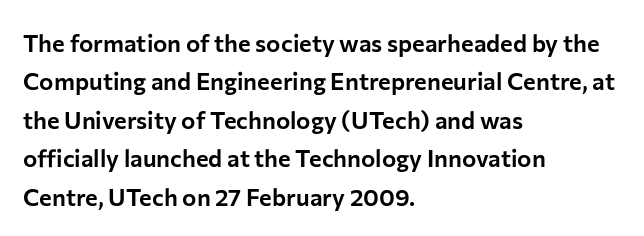
The image shows 24 px text type, upright; set left-aligned, normal line spacing (1.6x), normal letter spacing, not underlined.
